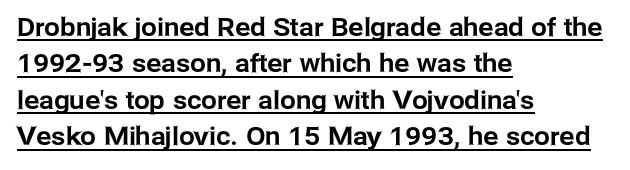
The image shows 25 px text type, upright; set left-aligned, normal line spacing (1.46x), normal letter spacing, underlined.
